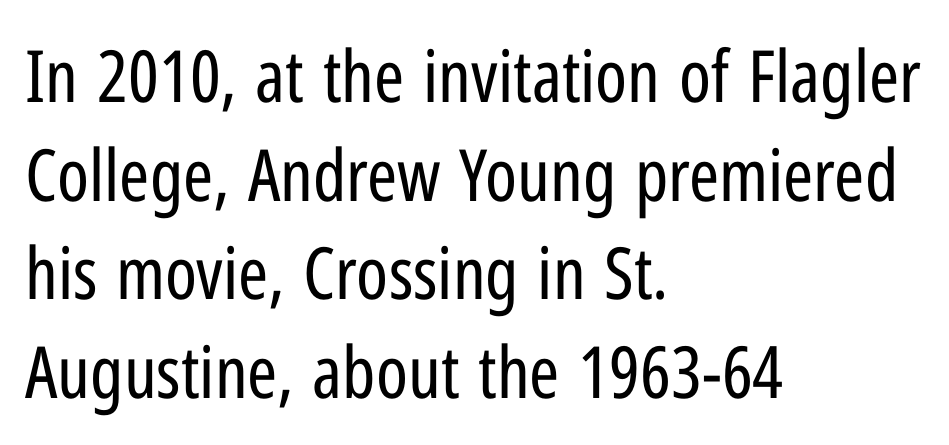
Q: Is the text bold? A: No.
Q: Is the text italic (slanted)? A: No, it is upright.
Q: Is the typeface a serif or a sans-serif typeface? A: Sans-serif.
Q: Is the text underlined? A: No.
Q: How is the paragraph aligned? A: Left-aligned.
Q: Is the spacing between letters normal or unusually wide? A: Normal.
Q: Is the spacing between lines tight, normal or loose? A: Normal.
Q: Width (condensed, normal, or wide)? A: Condensed.
Q: Stroke contrast? A: Low.
Q: x-height? A: Medium.
Q: Monospaced? A: No.
